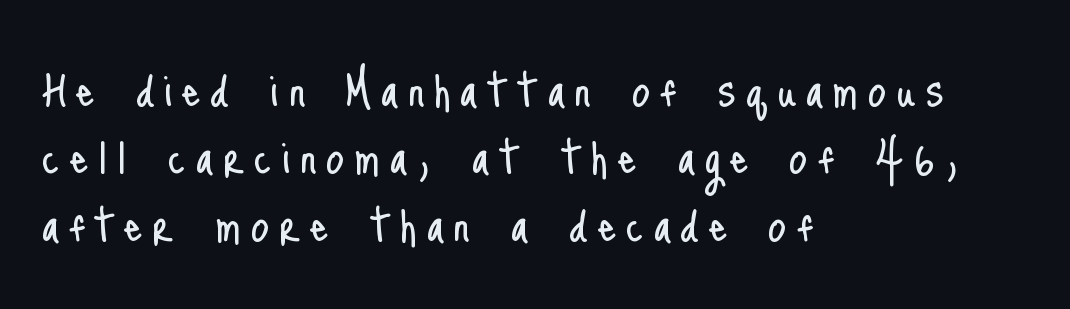
Q: Is the text bold? A: No.
Q: Is the text italic (slanted)? A: No, it is upright.
Q: Is the typeface a serif or a sans-serif typeface? A: Sans-serif.
Q: Is the text underlined? A: No.
Q: How is the paragraph aligned? A: Left-aligned.
Q: Is the spacing between lines tight, normal or loose? A: Tight.
Q: Width (condensed, normal, or wide)? A: Condensed.
Q: Stroke contrast? A: Low.
Q: x-height? A: Small.
Q: Monospaced? A: No.
